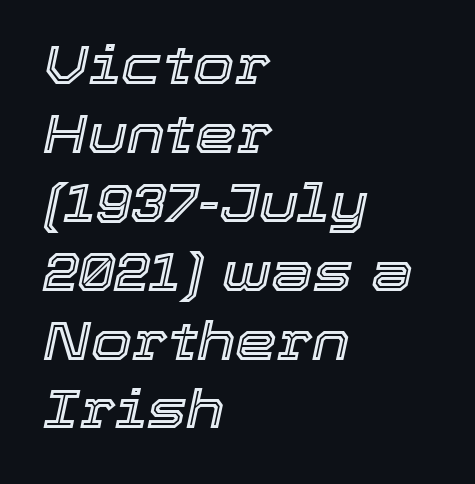
Q: Is the text italic (slanted)? A: Yes, it leans right by about 12 degrees.
Q: Is the text underlined? A: No.
Q: How is the paragraph aligned? A: Left-aligned.
Q: Is the spacing between letters normal or unusually wide? A: Normal.
Q: Is the spacing between lines tight, normal or loose? A: Normal.
Q: Width (condensed, normal, or wide)? A: Normal.
Q: x-height? A: Medium.
Q: Monospaced? A: No.
